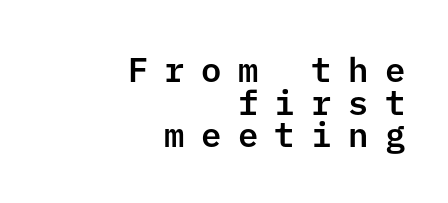
The image shows 34 px sans-serif type, upright; set right-aligned, tight line spacing (0.96x), unusually wide letter spacing (+0.48 em), not underlined; low stroke contrast and a medium x-height.
